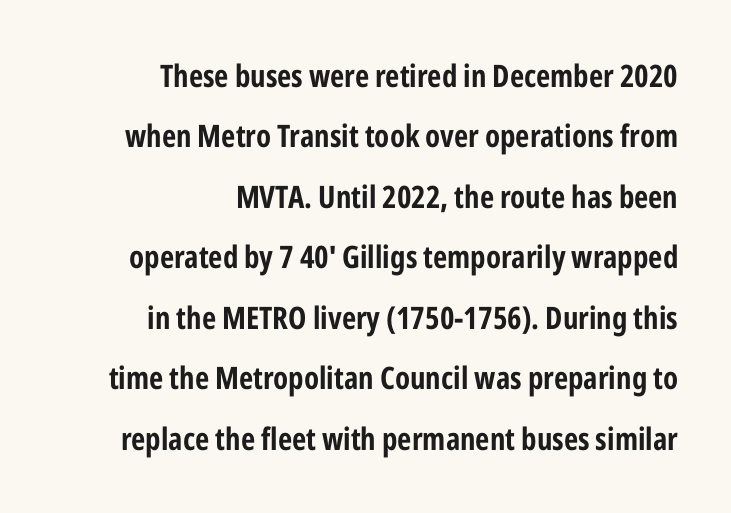
What kind of face is this? One without serifs — a sans. Here the designer chose a conventional face with non-uniform glyph widths. Has an underline been added? It has not. Notice how the passage keeps a crisp vertical edge on the right only. Widely set lines give the paragraph a tall, airy silhouette. The letters stand upright; this is a roman face.
